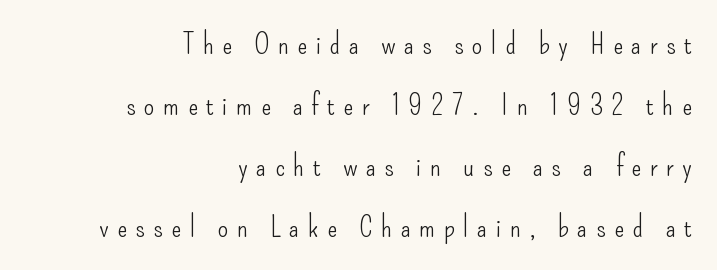
{"serif": "no", "italic": "no", "bold": "no", "weight": "light", "width": "condensed", "stroke_contrast": "low", "x_height": "small", "monospaced": "no", "underline": "no", "align": "right", "line_spacing": "loose", "line_spacing_ratio": 2.03, "letter_spacing": "wide", "letter_spacing_em": 0.28, "glyph_px": 30}
